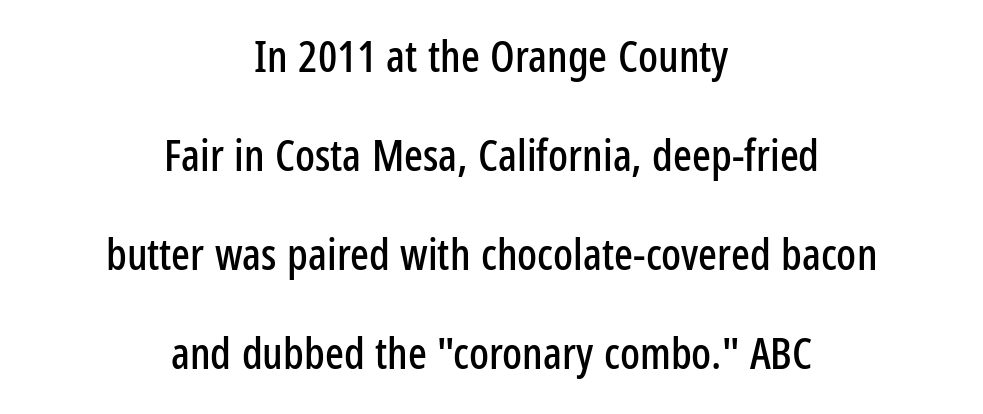
This rendering employs a face without finishing strokes, i.e., a sans-serif. Does extra space separate the letters? No, they use regular spacing. Quick note: interline space is abundant. The lettering holds an erect, upright posture throughout. The text block is weighted toward neither margin, spreading evenly from the middle. Descender tails drop into unmarked territory.
